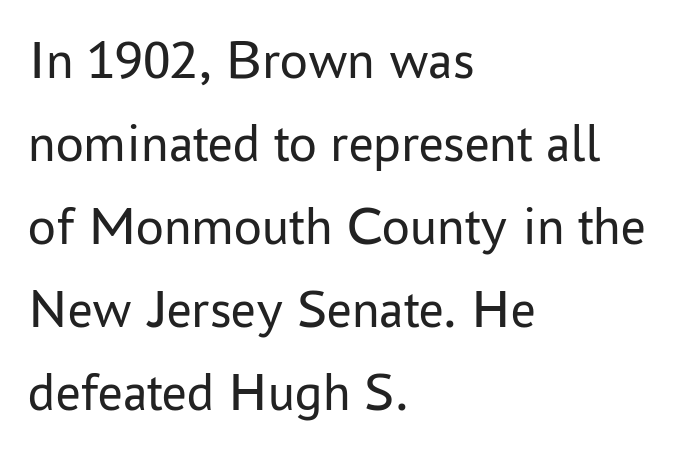
Q: Is the text bold? A: No.
Q: Is the text italic (slanted)? A: No, it is upright.
Q: Is the typeface a serif or a sans-serif typeface? A: Sans-serif.
Q: Is the text underlined? A: No.
Q: How is the paragraph aligned? A: Left-aligned.
Q: Is the spacing between letters normal or unusually wide? A: Normal.
Q: Is the spacing between lines tight, normal or loose? A: Normal.
Q: Width (condensed, normal, or wide)? A: Normal.
Q: Stroke contrast? A: Low.
Q: x-height? A: Medium.
Q: Monospaced? A: No.
